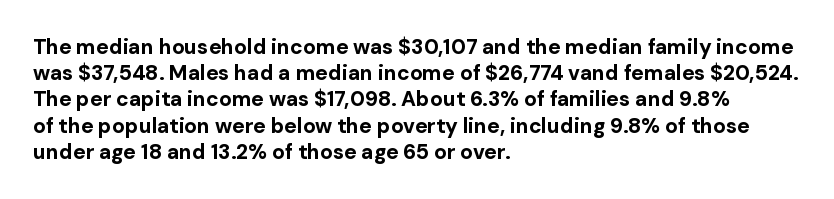
{"italic": "no", "bold": "yes", "underline": "no", "align": "left", "line_spacing": "normal", "line_spacing_ratio": 1.25, "letter_spacing": "normal", "letter_spacing_em": 0.0, "glyph_px": 21}
